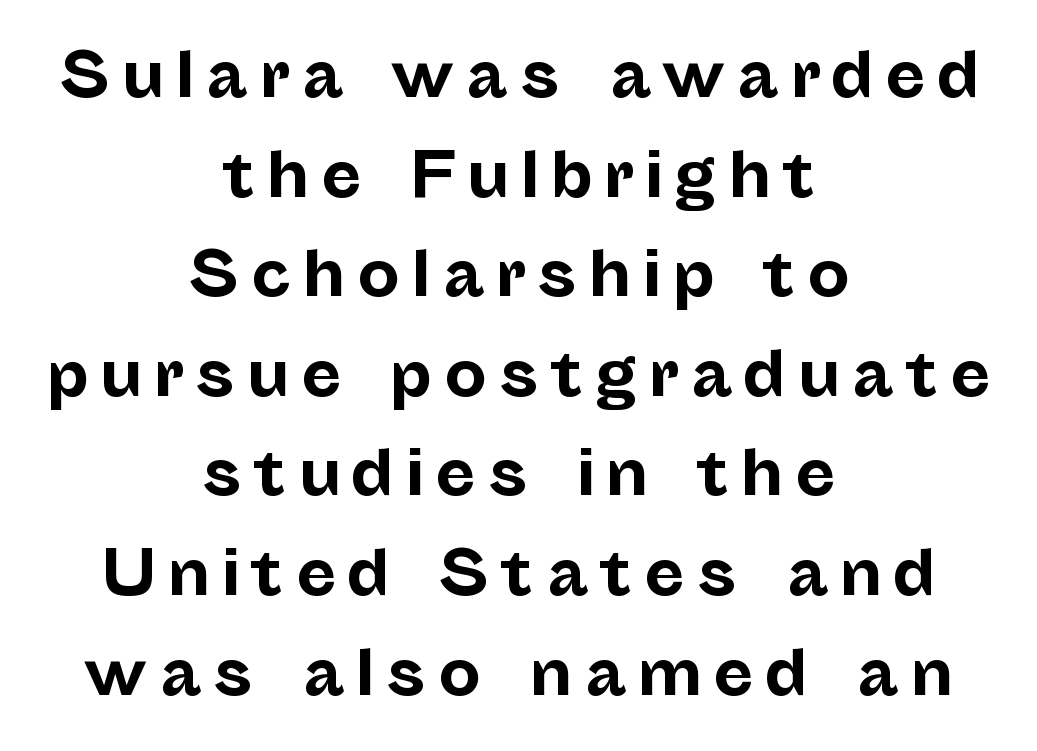
Unlike a traditional serif, this face leaves its strokes unadorned. The setting favours the middle, as headings and verse often do. Do the letters lean? They stand straight. This sample has the flowing, uneven cadence of proportional lettering. Unmarked baselines from the first word to the last. This sample keeps an unexceptional amount of space between lines.
